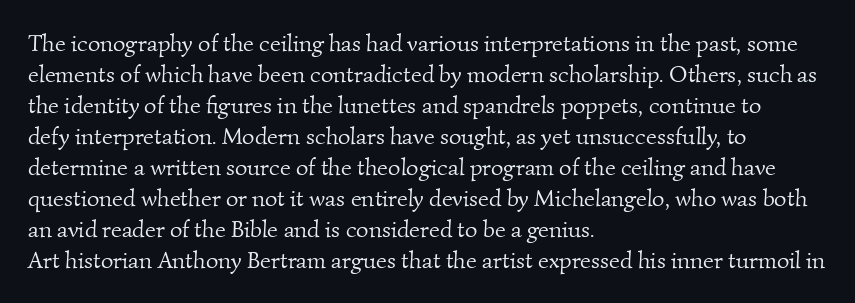
Q: Is the text bold? A: No.
Q: Is the text underlined? A: No.
Q: How is the paragraph aligned? A: Left-aligned.
Q: Is the spacing between letters normal or unusually wide? A: Normal.
Q: Is the spacing between lines tight, normal or loose? A: Normal.
